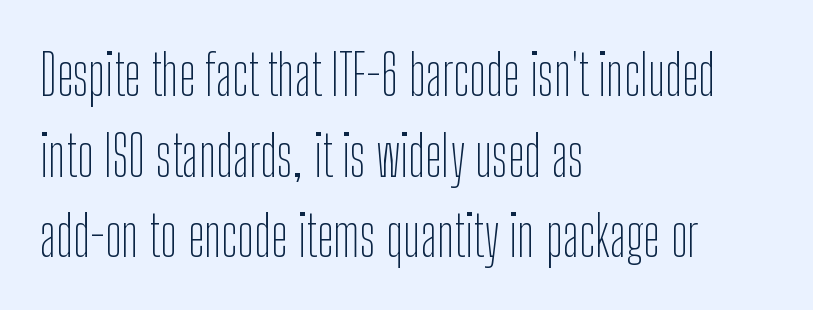
The image shows 56 px thin, condensed sans-serif type, upright; set left-aligned, normal line spacing (1.44x), normal letter spacing, not underlined; low stroke contrast and a medium x-height.
